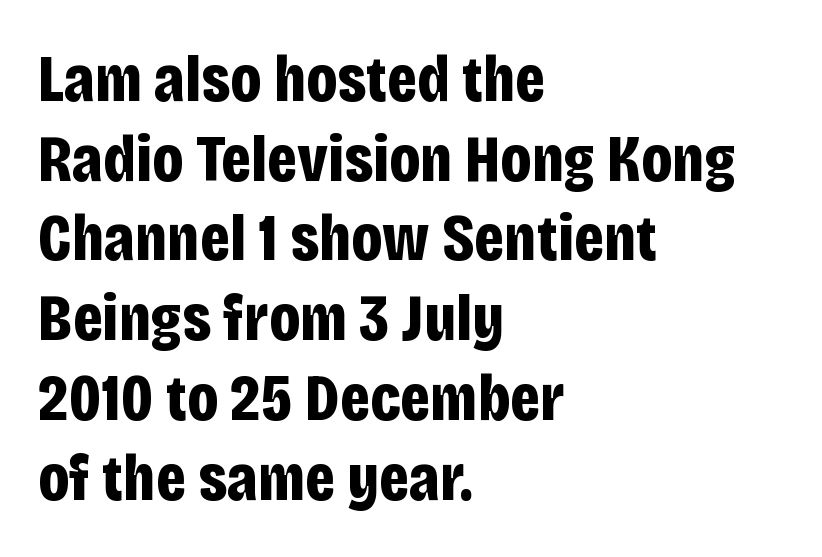
Q: Is the text bold? A: Yes.
Q: Is the text italic (slanted)? A: No, it is upright.
Q: Is the typeface a serif or a sans-serif typeface? A: Sans-serif.
Q: Is the text underlined? A: No.
Q: How is the paragraph aligned? A: Left-aligned.
Q: Is the spacing between letters normal or unusually wide? A: Normal.
Q: Width (condensed, normal, or wide)? A: Condensed.
Q: Stroke contrast? A: Low.
Q: x-height? A: Large.
Q: Monospaced? A: No.
